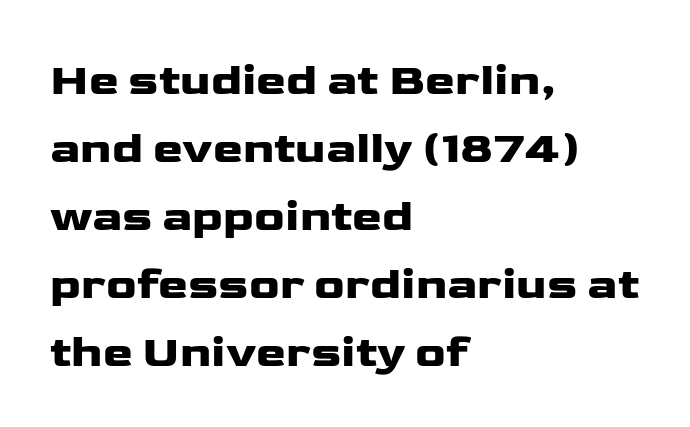
{"serif": "no", "italic": "no", "width": "wide", "stroke_contrast": "low", "x_height": "medium", "monospaced": "no", "underline": "no", "align": "left", "line_spacing": "normal", "line_spacing_ratio": 1.51, "letter_spacing": "normal", "letter_spacing_em": 0.0, "glyph_px": 45}
